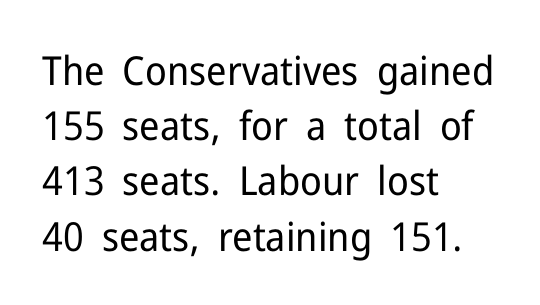
{"serif": "no", "italic": "no", "bold": "no", "weight": "regular", "width": "normal", "stroke_contrast": "low", "x_height": "medium", "monospaced": "no", "underline": "no", "align": "left", "line_spacing": "normal", "line_spacing_ratio": 1.38, "letter_spacing": "normal", "letter_spacing_em": 0.0, "glyph_px": 40}
